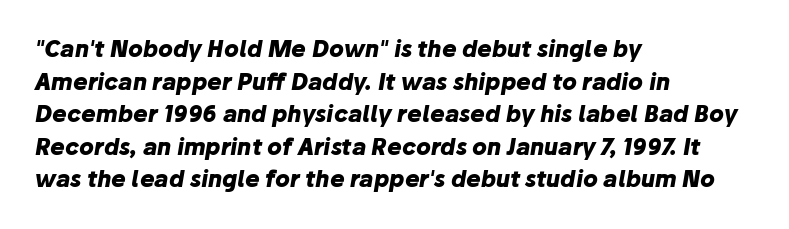
Q: Is the text bold? A: Yes.
Q: Is the text italic (slanted)? A: Yes, it leans right by about 10 degrees.
Q: Is the text underlined? A: No.
Q: How is the paragraph aligned? A: Left-aligned.
Q: Is the spacing between letters normal or unusually wide? A: Normal.
Q: Is the spacing between lines tight, normal or loose? A: Normal.
